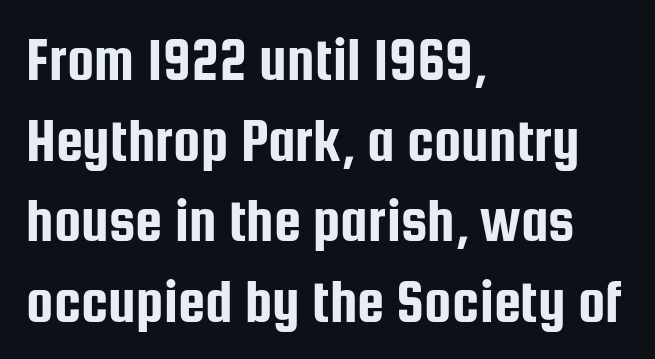
Q: Is the text italic (slanted)? A: No, it is upright.
Q: Is the typeface a serif or a sans-serif typeface? A: Sans-serif.
Q: Is the text underlined? A: No.
Q: How is the paragraph aligned? A: Left-aligned.
Q: Is the spacing between letters normal or unusually wide? A: Normal.
Q: Is the spacing between lines tight, normal or loose? A: Normal.
Q: Width (condensed, normal, or wide)? A: Condensed.
Q: Stroke contrast? A: Low.
Q: x-height? A: Medium.
Q: Monospaced? A: No.
